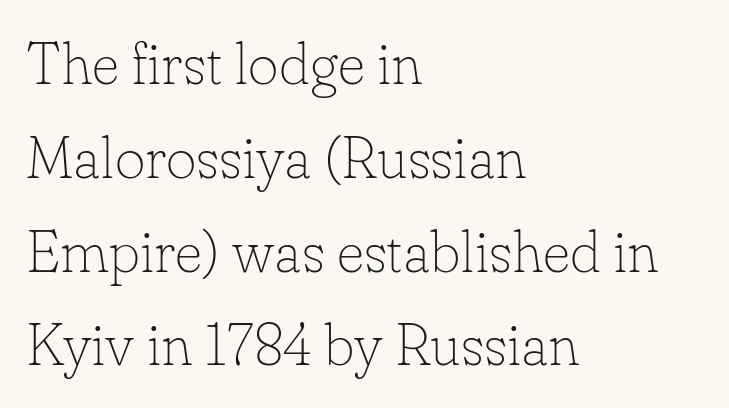
{"serif": "yes", "italic": "no", "bold": "no", "weight": "thin", "width": "normal", "stroke_contrast": "low", "x_height": "small", "monospaced": "no", "underline": "no", "align": "left", "line_spacing": "normal", "line_spacing_ratio": 1.59, "letter_spacing": "normal", "letter_spacing_em": 0.0, "glyph_px": 59}
